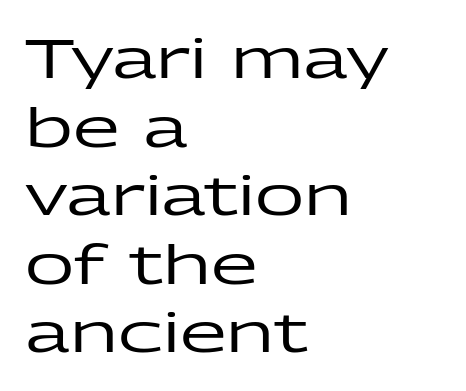
{"serif": "no", "italic": "no", "width": "wide", "stroke_contrast": "low", "x_height": "medium", "monospaced": "no", "underline": "no", "align": "left", "line_spacing": "normal", "line_spacing_ratio": 1.27, "letter_spacing": "normal", "letter_spacing_em": 0.0, "glyph_px": 54}
